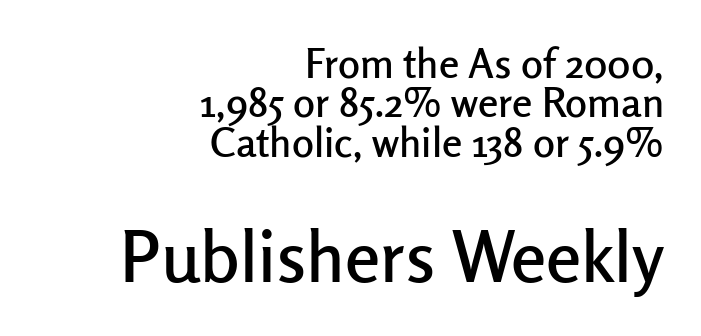
Q: Is the text italic (slanted)? A: No, it is upright.
Q: Is the typeface a serif or a sans-serif typeface? A: Sans-serif.
Q: Is the text underlined? A: No.
Q: How is the paragraph aligned? A: Right-aligned.
Q: Is the spacing between letters normal or unusually wide? A: Normal.
Q: Is the spacing between lines tight, normal or loose? A: Tight.
Q: Which block of text is set in a larger size, the first (top) or the second (bottom)? A: The second (bottom) one.
Q: Width (condensed, normal, or wide)? A: Normal.
Q: Stroke contrast? A: Low.
Q: x-height? A: Medium.
Q: Monospaced? A: No.
